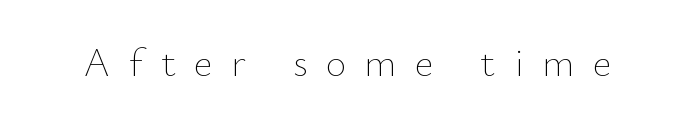
{"italic": "no", "bold": "no", "weight": "thin", "width": "normal", "stroke_contrast": "low", "x_height": "small", "monospaced": "no", "underline": "no", "letter_spacing": "wide", "letter_spacing_em": 0.46, "glyph_px": 40}
